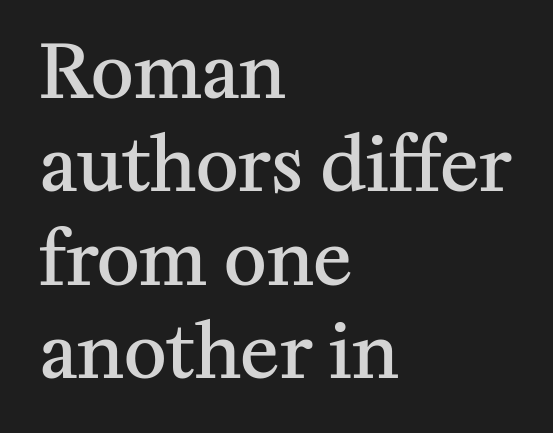
The image shows 73 px semibold serif type, upright; set left-aligned, normal line spacing (1.28x), normal letter spacing, not underlined; medium stroke contrast and a medium x-height.
